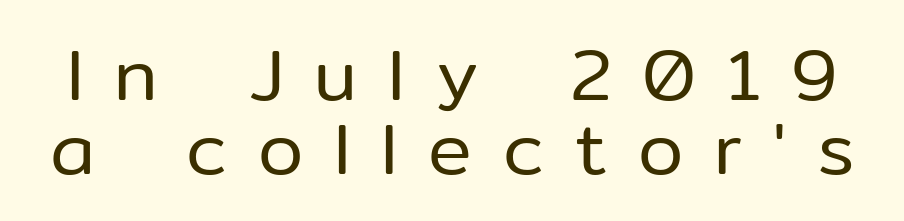
The image shows 73 px regular-weight sans-serif type, upright; set tight line spacing (1.01x), unusually wide letter spacing (+0.42 em), not underlined; low stroke contrast and a medium x-height.
